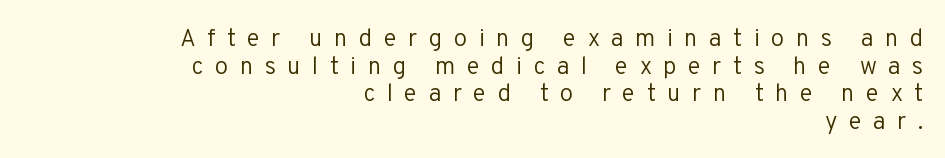
{"italic": "no", "bold": "no", "underline": "no", "align": "right", "line_spacing": "tight", "line_spacing_ratio": 1.15, "letter_spacing": "wide", "letter_spacing_em": 0.48, "glyph_px": 24}
